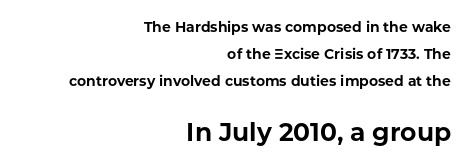
The type is set solid horizontally, with unmodified tracking. Regarding leading, the lines here are spaced well apart. The passage is arranged like a letterhead date or caption credit — flush right. Does the bottom block carry the larger type? Yes, it does. Has an underline been added? It has not. This is roman type, the default non-slanted kind.
